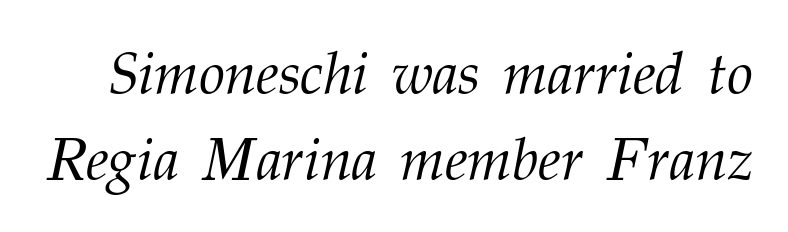
The image shows 59 px light serif type, italic (leaning right); set normal line spacing (1.45x), normal letter spacing, not underlined; medium stroke contrast and a medium x-height.
